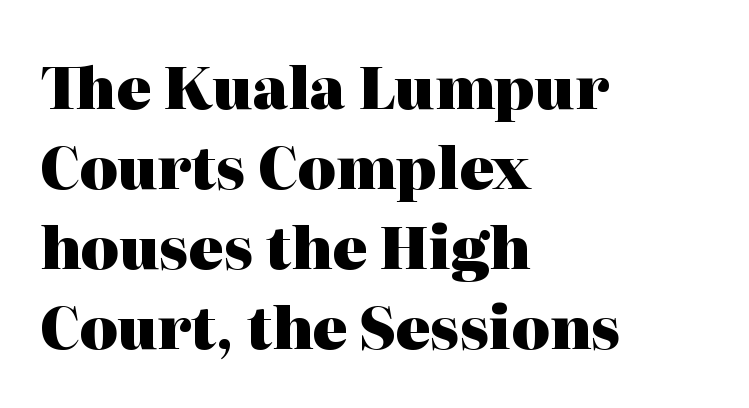
Think of a printed novel: that variable character pitch is what you see here. Students, observe: this is what conventionally led text looks like. The string is rendered with underlining switched off. The characters display serif detailing at their extremities. Every character sits straight up, as roman type does.
